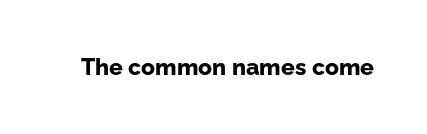
{"italic": "no", "bold": "yes", "underline": "no", "letter_spacing": "normal", "letter_spacing_em": 0.0, "glyph_px": 23}
